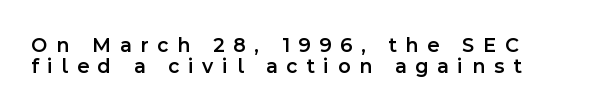
The image shows 21 px text type, upright; set tight line spacing (0.98x), unusually wide letter spacing (+0.42 em), not underlined.
